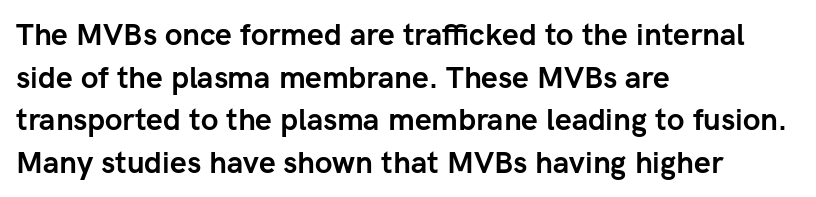
Strong, thick strokes mark this as bold type. Caption: standard tracking, unaltered. Descenders hang freely into open space. Compared with typical paragraphs, the rows here are spaced about the same. The paragraph shown leans on its left margin.
